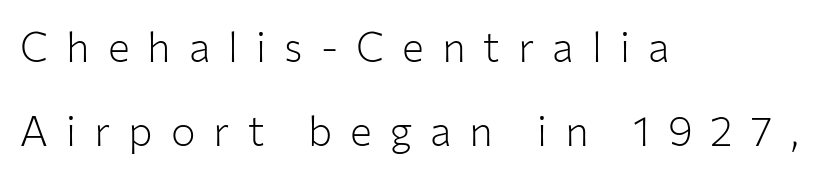
The image shows 41 px light sans-serif type, upright; set left-aligned, loose line spacing (2.06x), unusually wide letter spacing (+0.44 em), not underlined; low stroke contrast and a medium x-height.
